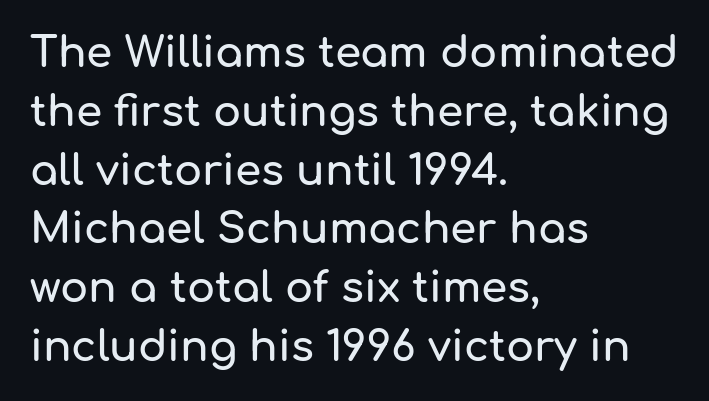
The image shows 42 px sans-serif type, upright; set left-aligned, normal line spacing (1.4x), normal letter spacing, not underlined; low stroke contrast and a medium x-height.
